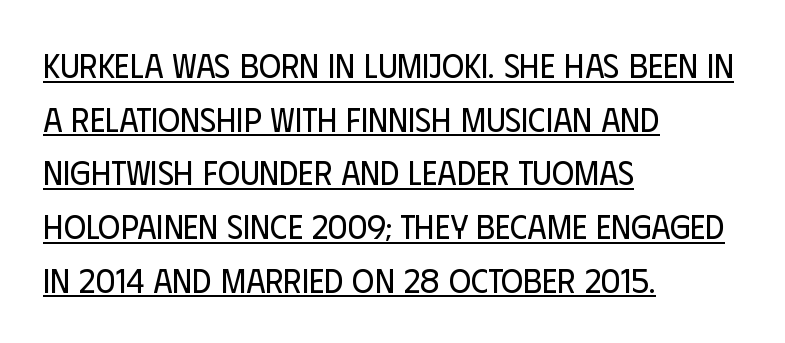
Q: Is the text bold? A: No.
Q: Is the text italic (slanted)? A: No, it is upright.
Q: Is the typeface a serif or a sans-serif typeface? A: Sans-serif.
Q: Is the text underlined? A: Yes.
Q: How is the paragraph aligned? A: Left-aligned.
Q: Is the spacing between letters normal or unusually wide? A: Normal.
Q: Is the spacing between lines tight, normal or loose? A: Normal.
Q: Width (condensed, normal, or wide)? A: Condensed.
Q: Stroke contrast? A: Low.
Q: x-height? A: Large.
Q: Monospaced? A: No.
